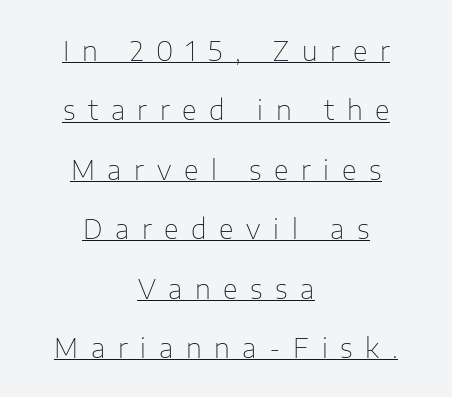
{"italic": "no", "bold": "no", "underline": "yes", "align": "center", "line_spacing": "loose", "line_spacing_ratio": 2.2, "letter_spacing": "wide", "letter_spacing_em": 0.47, "glyph_px": 27}
